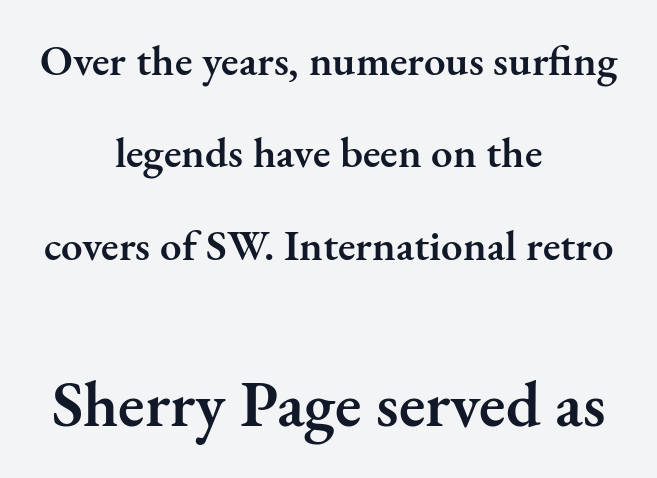
The image shows 65 px semibold serif type, upright; set centered, loose line spacing (2.15x), normal letter spacing, not underlined; the second (bottom) block is 1.51x larger; medium stroke contrast and a small x-height.
